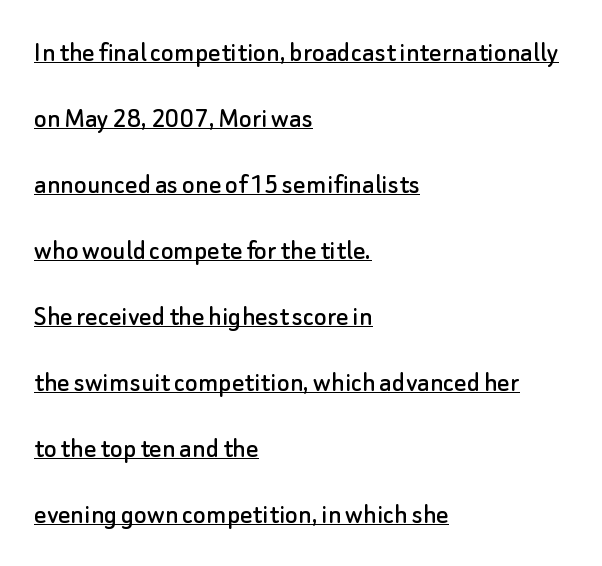
Students, observe the line beneath the letters — that is underlining. The rendering shows plain stroke endings on the letterforms — a sans-serif design. Compared with a centered layout, this one pins lines to the left instead. Character widths vary here, with narrow letters taking less room than wide ones.
